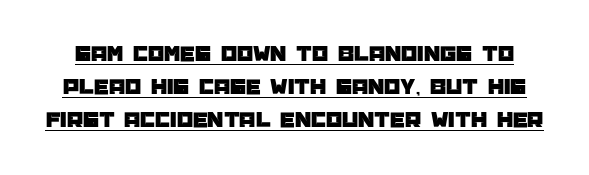
The image shows 23 px text type, upright; set normal line spacing (1.44x), normal letter spacing, underlined.
